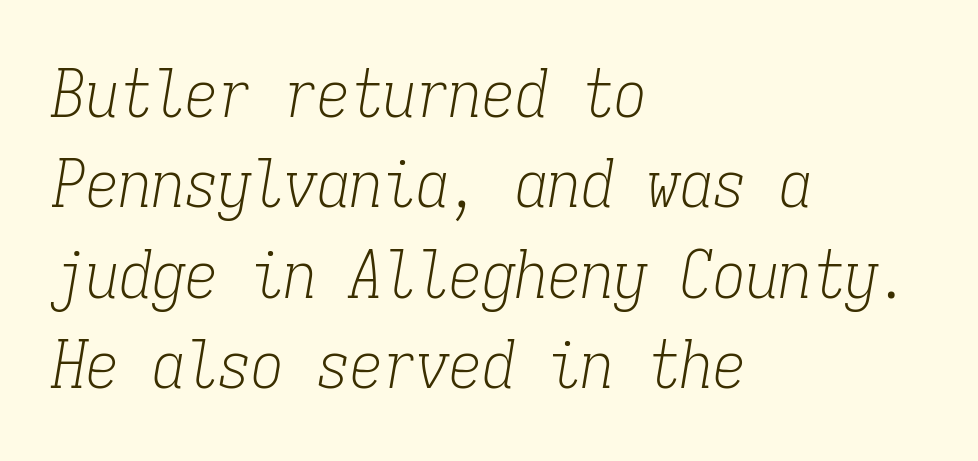
The passage shown is typed in a monospace face where columns stay perfectly aligned. Rendered with sloped, italic letterforms. Font category for this specimen: serif. Default kerning and tracking; the words read as compact shapes.
